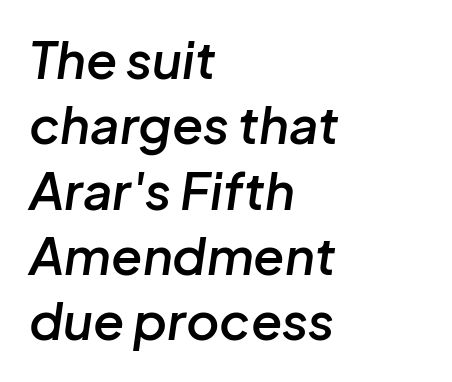
Q: Is the text bold? A: Semi-bold.
Q: Is the text italic (slanted)? A: Yes, it leans right by about 8 degrees.
Q: Is the text underlined? A: No.
Q: How is the paragraph aligned? A: Left-aligned.
Q: Is the spacing between letters normal or unusually wide? A: Normal.
Q: Is the spacing between lines tight, normal or loose? A: Normal.
Q: Width (condensed, normal, or wide)? A: Normal.
Q: Stroke contrast? A: Low.
Q: x-height? A: Medium.
Q: Monospaced? A: No.
